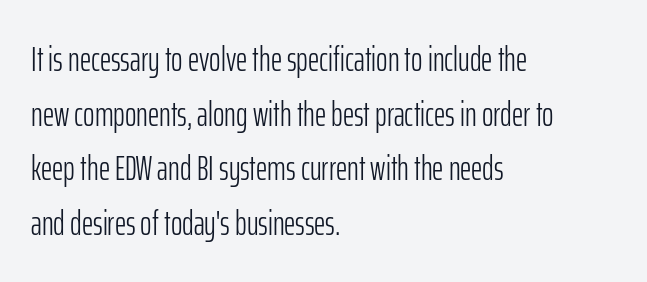
The image shows 35 px light, condensed sans-serif type, upright; set left-aligned, normal line spacing (1.56x), normal letter spacing, not underlined; low stroke contrast and a medium x-height.
